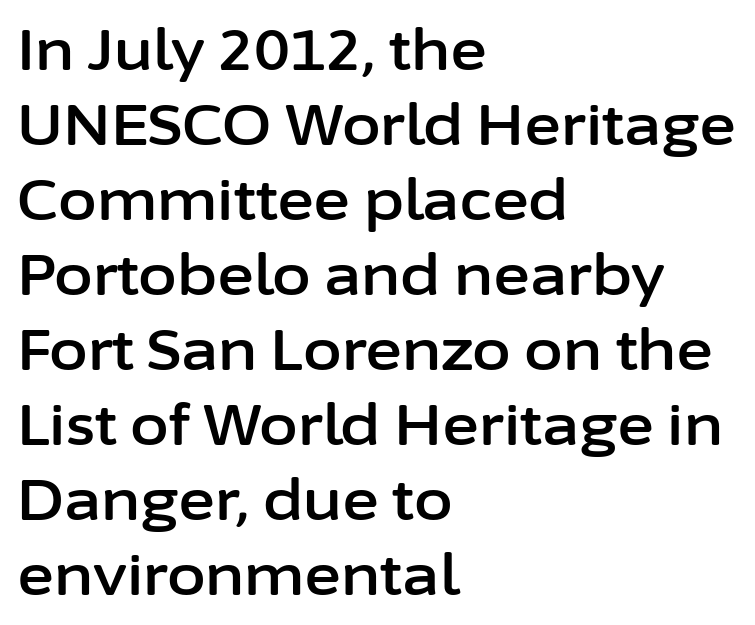
The image shows 56 px sans-serif type, upright; set left-aligned, normal line spacing (1.34x), normal letter spacing, not underlined; low stroke contrast and a medium x-height.
